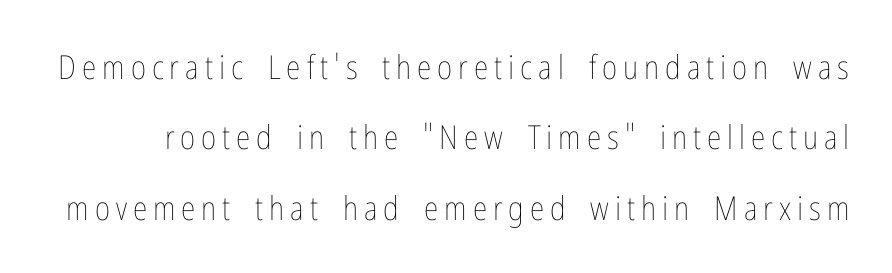
Q: Is the text bold? A: No.
Q: Is the text italic (slanted)? A: No, it is upright.
Q: Is the text underlined? A: No.
Q: Is the spacing between lines tight, normal or loose? A: Loose.
Q: Width (condensed, normal, or wide)? A: Condensed.
Q: Stroke contrast? A: Low.
Q: x-height? A: Medium.
Q: Monospaced? A: No.
